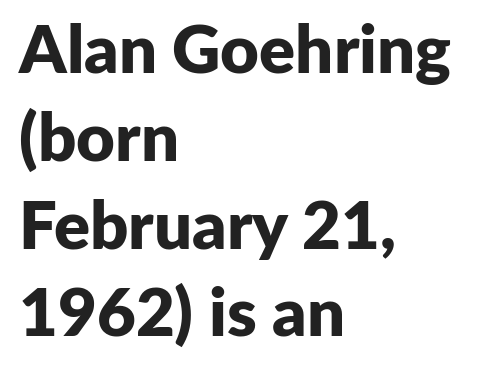
The image shows 67 px bold sans-serif type, upright; set left-aligned, normal line spacing (1.31x), normal letter spacing, not underlined; low stroke contrast and a medium x-height.
